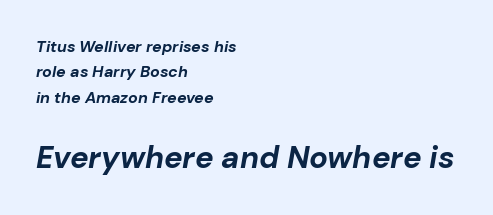
Caption: bold face, heavy strokes. What stands out about the letter spacing? Nothing — it is the standard amount. Check under the words: just untouched page. Reading down the block, your eye returns to a fixed left position each line. Top chunk: small. Bottom chunk: large. Do the characters align in a grid? No, the font is proportional.
